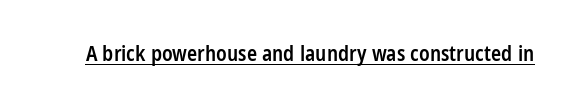
The image shows 21 px text type, upright; set normal letter spacing, underlined.
